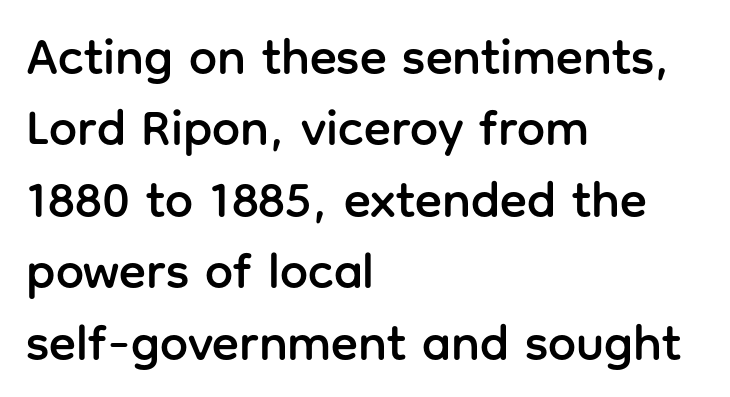
{"serif": "no", "italic": "no", "width": "normal", "stroke_contrast": "low", "x_height": "medium", "monospaced": "no", "underline": "no", "align": "left", "line_spacing": "normal", "line_spacing_ratio": 1.43, "letter_spacing": "normal", "letter_spacing_em": 0.0, "glyph_px": 50}
